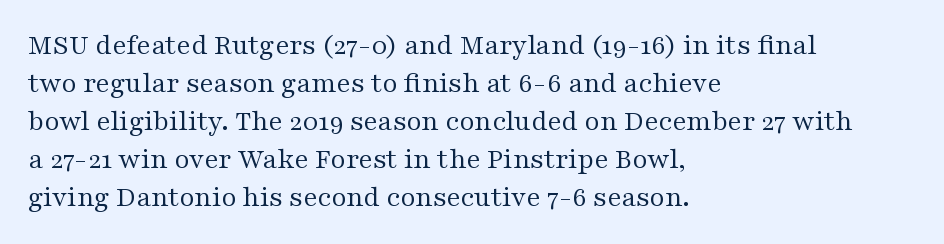
These lines were composed using upright roman letters. Horizontal bands of white between lines are of average thickness. Unbolded letterforms with no extra heft. The letters advance in unequal steps, a hallmark of proportional type. Just letters on the line, the space beneath them empty. The letters carry serifs — small finishing strokes at the ends of their stems.
